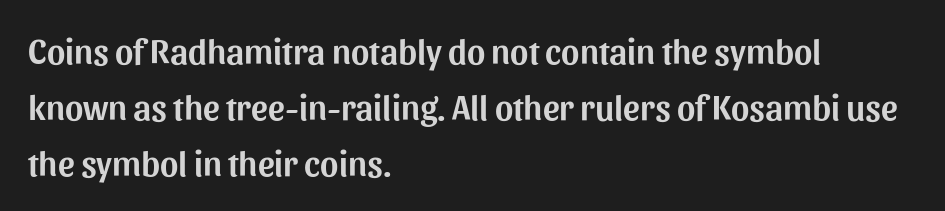
The image shows 35 px sans-serif type, upright; set left-aligned, normal line spacing (1.6x), normal letter spacing, not underlined; medium stroke contrast and a medium x-height.
